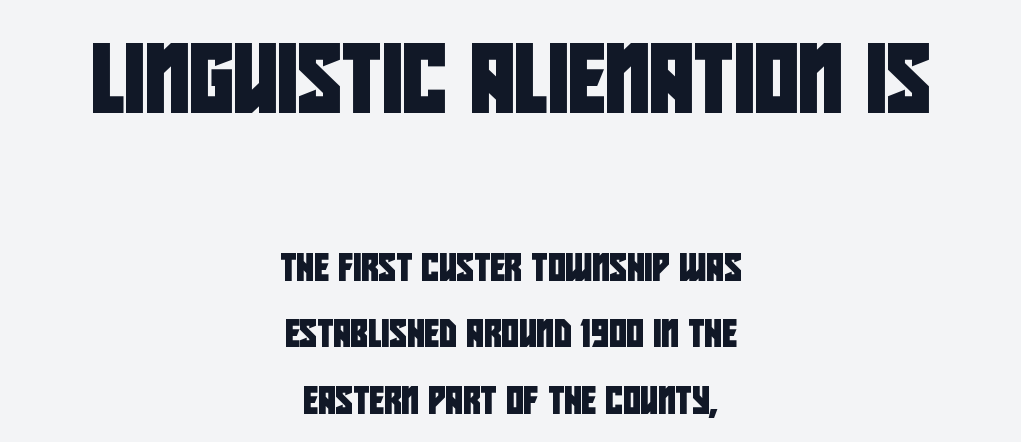
Is the block centered? Yes — each line is placed symmetrically about the middle. Students, note that the glyphs here touch the page at normal intervals. The strip under each line holds only bare page. The rendering uses natural spacing where letterforms have individual widths. Whoever set this chose breathing room over compactness in the vertical rhythm.
